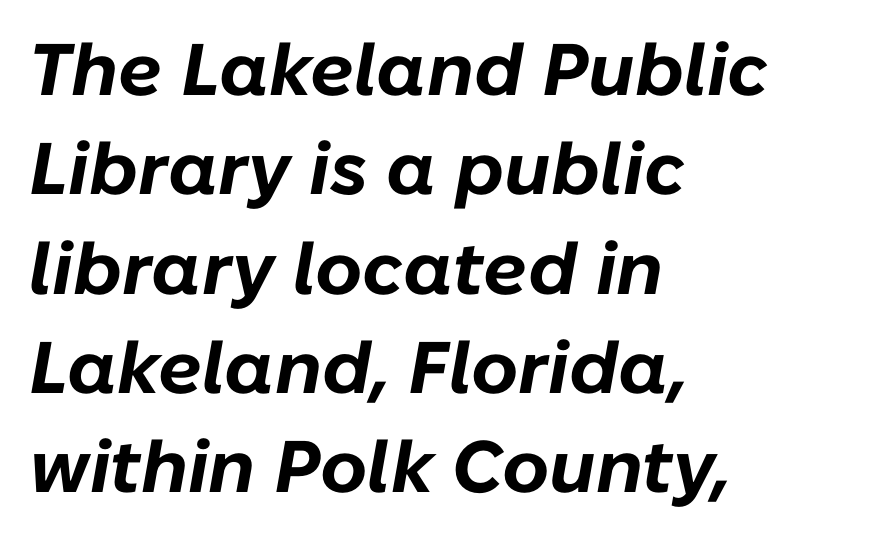
{"italic": "yes", "lean": "right", "slant_degrees": 10, "bold": "yes", "weight": "bold", "width": "normal", "stroke_contrast": "low", "x_height": "medium", "monospaced": "no", "underline": "no", "align": "left", "line_spacing": "normal", "line_spacing_ratio": 1.36, "letter_spacing": "normal", "letter_spacing_em": 0.0, "glyph_px": 73}
